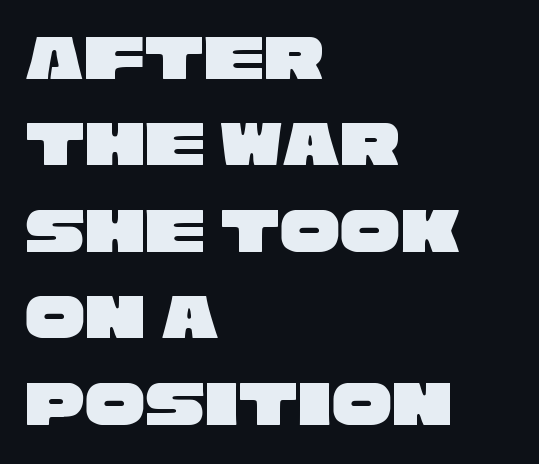
Leading: standard. Bare-footed words on every line. Teacher's note: observe the even left margin — that is flush-left alignment. The rendering uses natural spacing where letterforms have individual widths. In terms of letterspacing, this is plain default setting.
